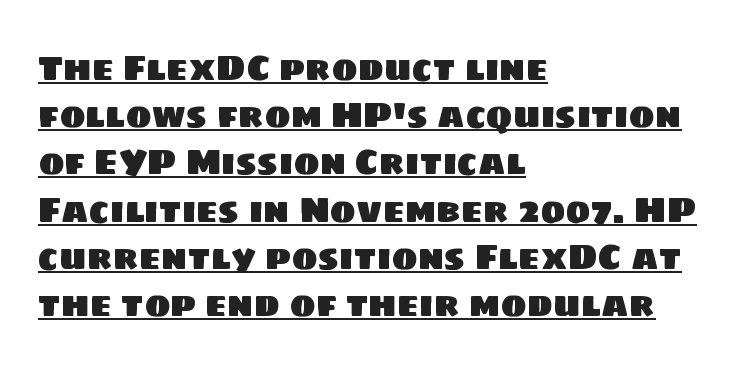
{"serif": "no", "width": "normal", "stroke_contrast": "low", "x_height": "large", "monospaced": "no", "underline": "yes", "align": "left", "line_spacing": "normal", "line_spacing_ratio": 1.35, "letter_spacing": "normal", "letter_spacing_em": 0.0, "glyph_px": 35}
